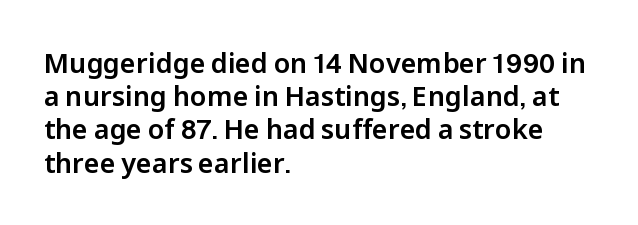
{"italic": "no", "underline": "no", "align": "left", "line_spacing_ratio": 1.23, "letter_spacing": "normal", "letter_spacing_em": 0.0, "glyph_px": 27}
